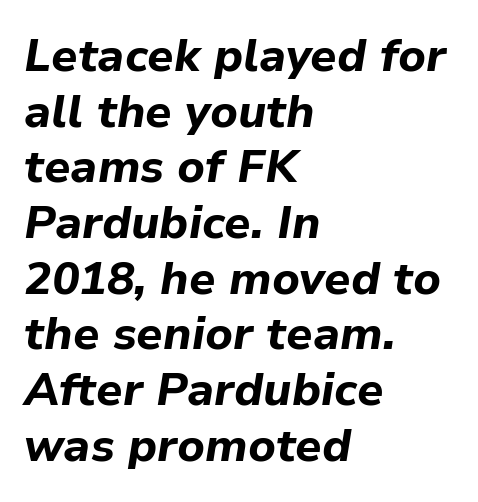
The lines in this sample share a left origin and differ only in where they stop. Is the letter spacing exaggerated? No — it looks like the ordinary default. Think of a printed novel: that variable character pitch is what you see here. Honestly, there is no underline to notice here at all.
